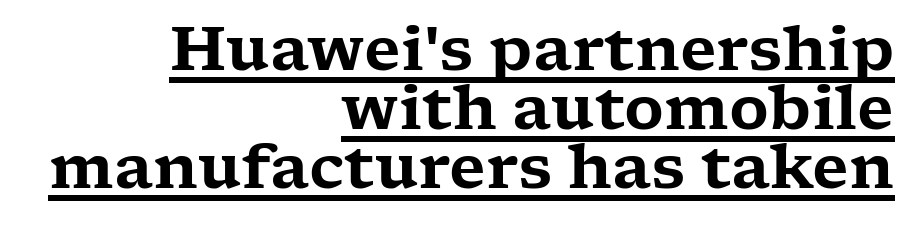
Q: Is the text italic (slanted)? A: No, it is upright.
Q: Is the typeface a serif or a sans-serif typeface? A: Serif.
Q: Is the text underlined? A: Yes.
Q: How is the paragraph aligned? A: Right-aligned.
Q: Is the spacing between letters normal or unusually wide? A: Normal.
Q: Is the spacing between lines tight, normal or loose? A: Tight.
Q: Width (condensed, normal, or wide)? A: Wide.
Q: Stroke contrast? A: Low.
Q: x-height? A: Medium.
Q: Monospaced? A: No.
